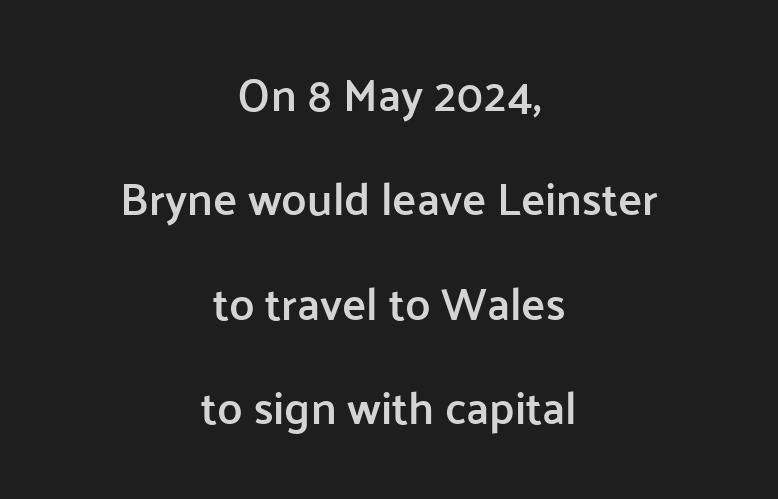
{"serif": "no", "italic": "no", "bold": "semi", "weight": "semibold", "width": "normal", "stroke_contrast": "low", "x_height": "medium", "monospaced": "no", "underline": "no", "align": "center", "line_spacing": "loose", "line_spacing_ratio": 2.32, "letter_spacing": "normal", "letter_spacing_em": 0.0, "glyph_px": 45}
